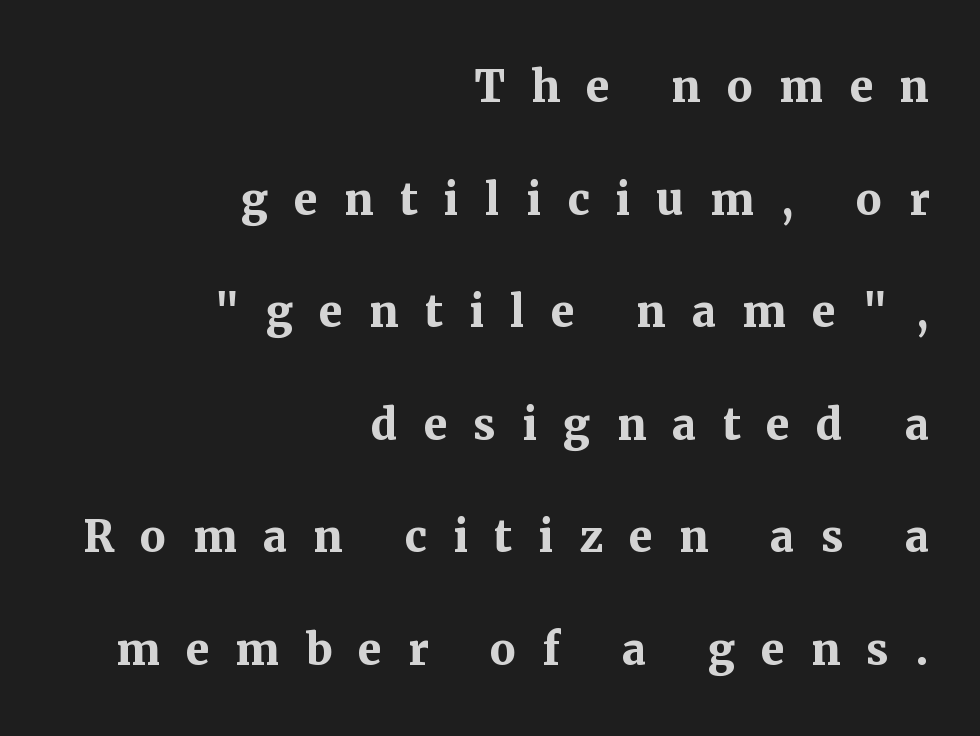
The image shows 58 px semibold serif type, upright; set right-aligned, loose line spacing (1.94x), unusually wide letter spacing (+0.45 em), not underlined; medium stroke contrast and a medium x-height.
